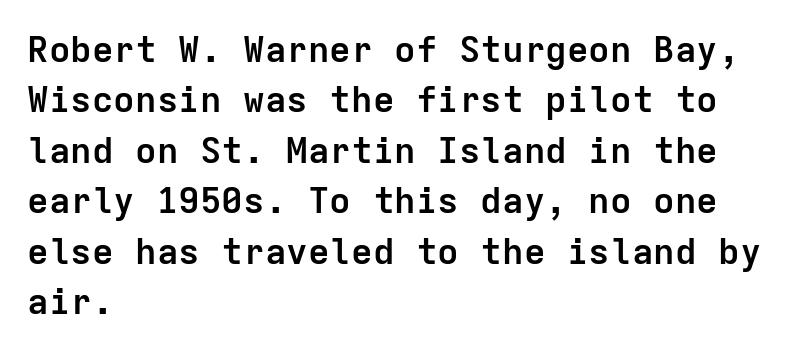
The image shows 36 px semibold sans-serif type, upright, monospaced; set left-aligned, normal line spacing (1.4x), normal letter spacing, not underlined; low stroke contrast and a medium x-height.
